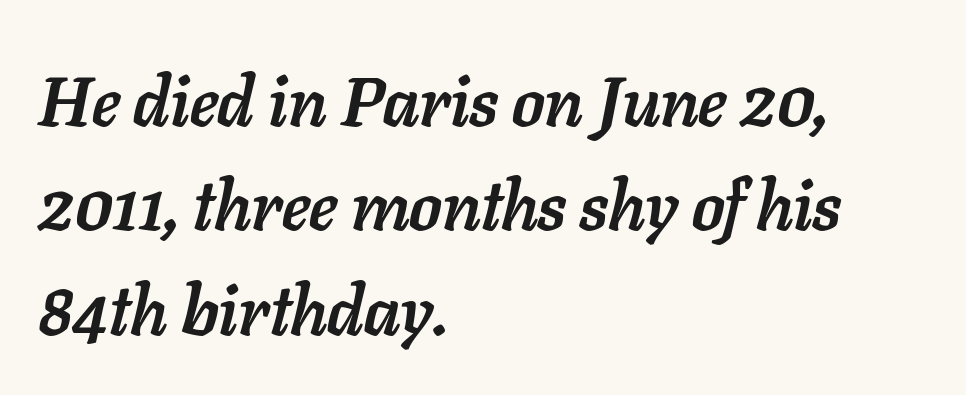
The image shows 70 px semibold type, italic (leaning right); set left-aligned, normal line spacing (1.49x), normal letter spacing, not underlined; low stroke contrast and a medium x-height.
